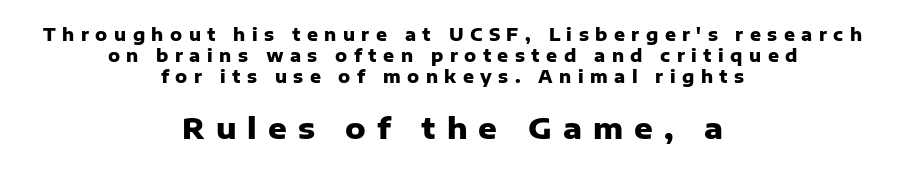
The image shows 29 px heavy sans-serif type, upright; set centered, line spacing 1.23x, unusually wide letter spacing (+0.38 em), not underlined; the second (bottom) block is 1.71x larger; low stroke contrast and a medium x-height.
